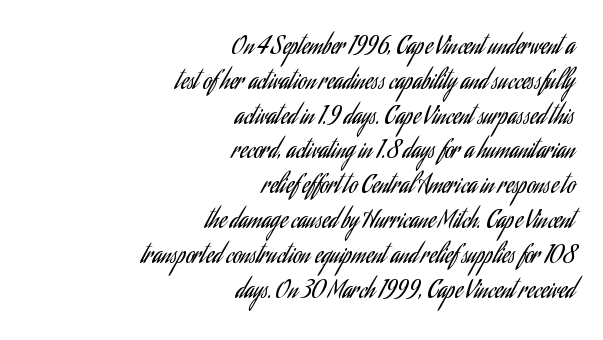
{"bold": "no", "underline": "no", "align": "right", "line_spacing": "normal", "line_spacing_ratio": 1.45, "letter_spacing": "normal", "letter_spacing_em": 0.0, "glyph_px": 24}
